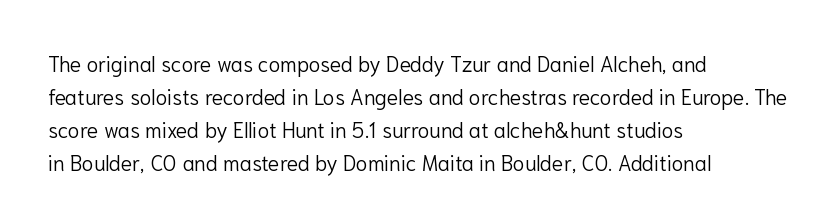
Q: Is the text bold? A: No.
Q: Is the text italic (slanted)? A: No, it is upright.
Q: Is the text underlined? A: No.
Q: How is the paragraph aligned? A: Left-aligned.
Q: Is the spacing between letters normal or unusually wide? A: Normal.
Q: Is the spacing between lines tight, normal or loose? A: Normal.
